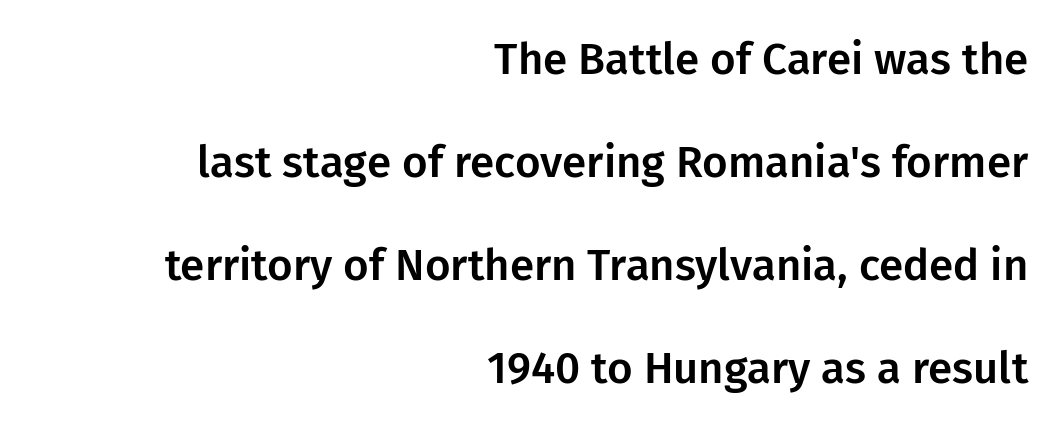
The image shows 44 px sans-serif type, upright; set right-aligned, loose line spacing (2.34x), normal letter spacing, not underlined; low stroke contrast and a medium x-height.
